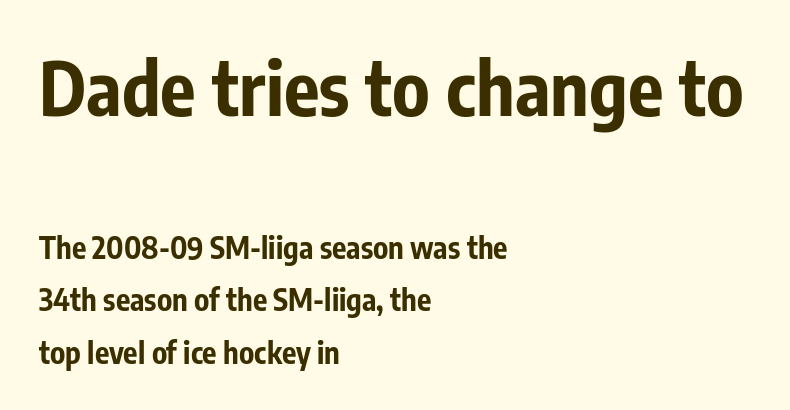
{"serif": "no", "italic": "no", "bold": "yes", "weight": "bold", "width": "condensed", "stroke_contrast": "low", "x_height": "medium", "monospaced": "no", "underline": "no", "align": "left", "line_spacing_ratio": 1.75, "letter_spacing": "normal", "letter_spacing_em": 0.0, "larger_block": "first", "size_ratio": 2.47, "glyph_px": 74}
